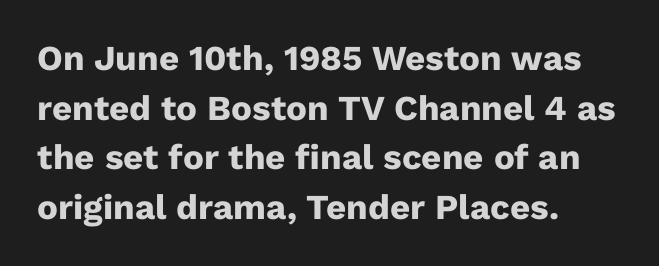
{"serif": "no", "italic": "no", "bold": "yes", "weight": "heavy", "width": "normal", "stroke_contrast": "low", "x_height": "medium", "monospaced": "no", "underline": "no", "align": "left", "line_spacing": "normal", "line_spacing_ratio": 1.42, "letter_spacing": "normal", "letter_spacing_em": 0.0, "glyph_px": 35}
